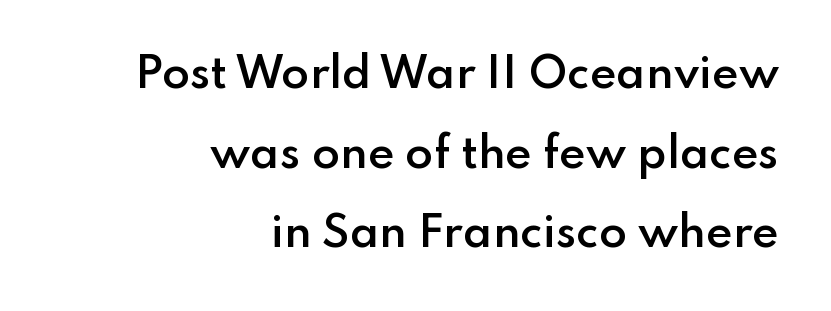
Q: Is the text bold? A: Semi-bold.
Q: Is the text italic (slanted)? A: No, it is upright.
Q: Is the typeface a serif or a sans-serif typeface? A: Sans-serif.
Q: Is the text underlined? A: No.
Q: How is the paragraph aligned? A: Right-aligned.
Q: Is the spacing between letters normal or unusually wide? A: Normal.
Q: Is the spacing between lines tight, normal or loose? A: Loose.
Q: Width (condensed, normal, or wide)? A: Normal.
Q: Stroke contrast? A: Low.
Q: x-height? A: Small.
Q: Monospaced? A: No.
